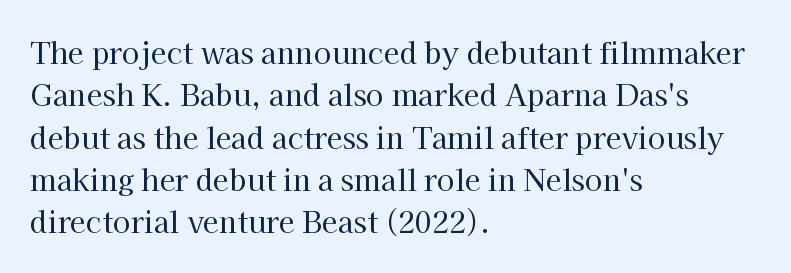
The image shows 29 px regular-weight serif type, upright; set left-aligned, normal line spacing (1.46x), normal letter spacing, not underlined; high stroke contrast and a medium x-height.
